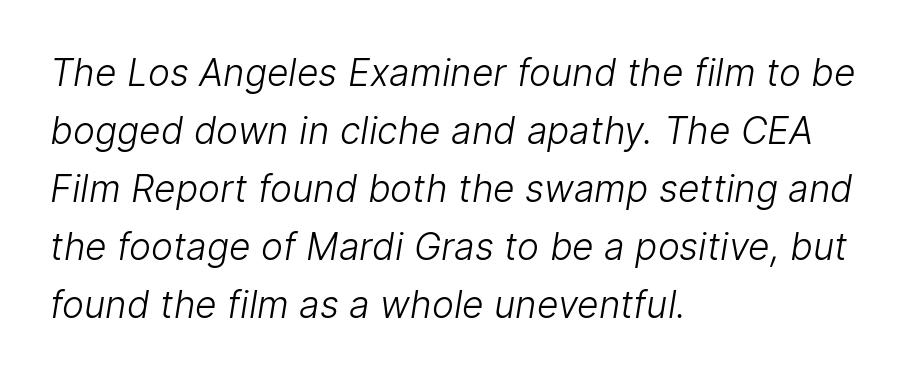
Q: Is the text bold? A: No.
Q: Is the typeface a serif or a sans-serif typeface? A: Sans-serif.
Q: Is the text underlined? A: No.
Q: How is the paragraph aligned? A: Left-aligned.
Q: Is the spacing between letters normal or unusually wide? A: Normal.
Q: Is the spacing between lines tight, normal or loose? A: Normal.
Q: Width (condensed, normal, or wide)? A: Normal.
Q: Stroke contrast? A: Low.
Q: x-height? A: Medium.
Q: Monospaced? A: No.
